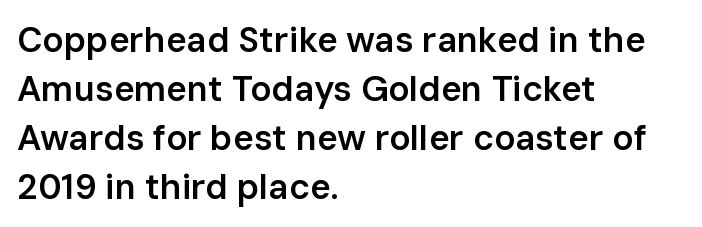
The image shows 35 px semibold sans-serif type, upright; set left-aligned, normal line spacing (1.4x), normal letter spacing, not underlined; low stroke contrast and a medium x-height.
